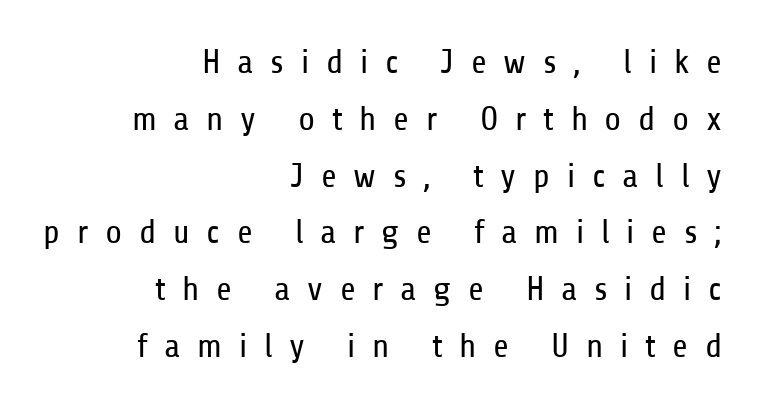
{"serif": "no", "italic": "no", "bold": "no", "weight": "regular", "width": "condensed", "stroke_contrast": "low", "x_height": "medium", "monospaced": "no", "underline": "no", "align": "right", "line_spacing": "normal", "line_spacing_ratio": 1.67, "letter_spacing": "wide", "letter_spacing_em": 0.49, "glyph_px": 34}
